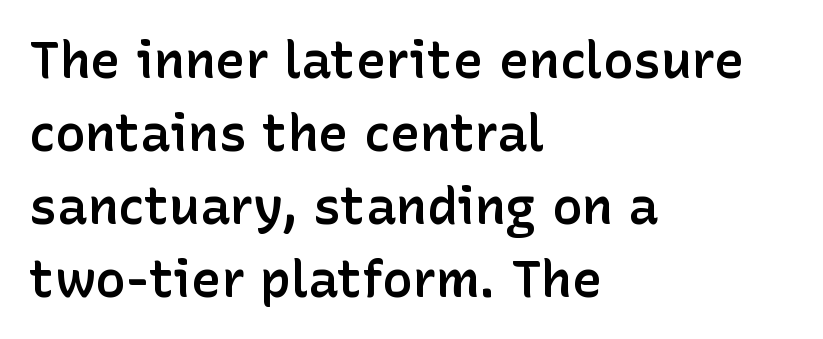
The image shows 51 px semibold sans-serif type, upright; set left-aligned, normal line spacing (1.43x), normal letter spacing, not underlined; low stroke contrast and a medium x-height.
